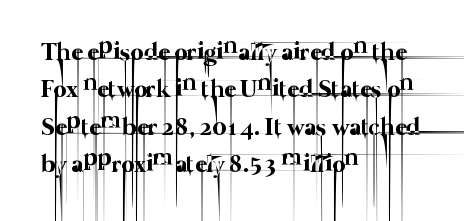
The image shows 25 px text type; set left-aligned, normal line spacing (1.5x), normal letter spacing, not underlined.
